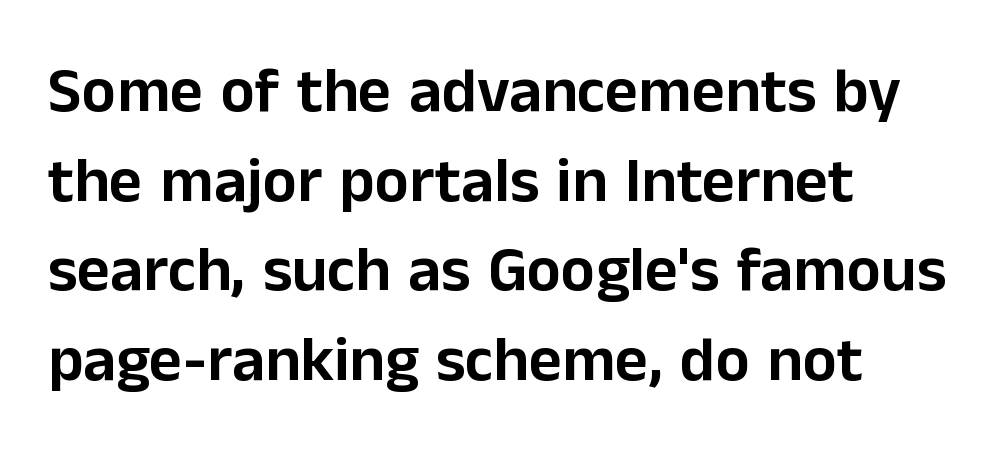
Reading down the column, the eye jumps a familiar distance to each next line. Is this a fixed-width face? No — the glyphs have proportional, varying widths. Quick note: not italic, upright. The string is rendered with underlining switched off. This rendering employs a face without finishing strokes, i.e., a sans-serif. The face used here is rendered with its standard letterfit.
